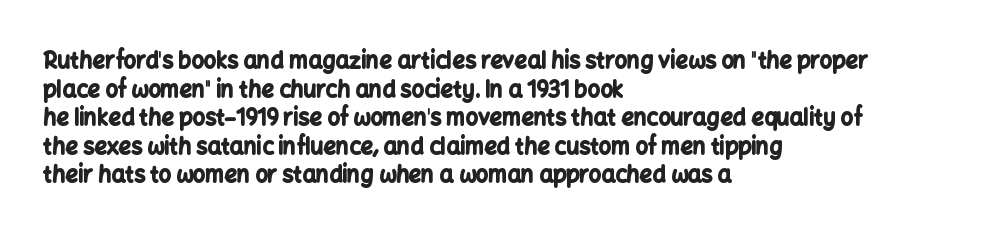
The image shows 22 px bold type, upright; set left-aligned, normal line spacing (1.3x), normal letter spacing, not underlined.
